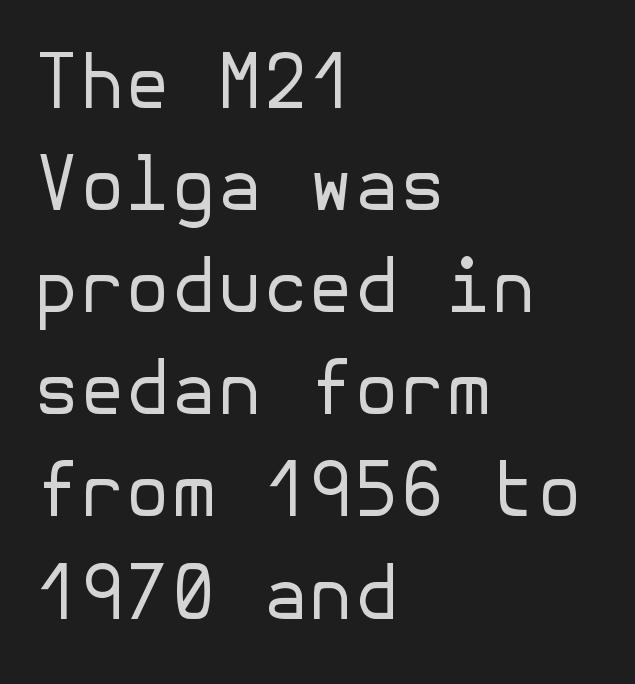
Is the letter spacing exaggerated? No — it looks like the ordinary default. Has an underline been added? It has not. Letters have the restrained weight of plain body copy at most. Which margin do the lines hug? The left one — the right edge is uneven.
